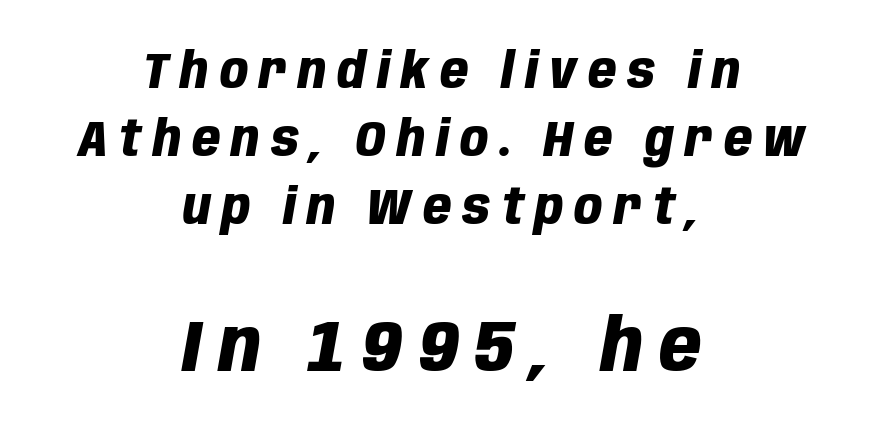
The image shows 73 px heavy, condensed type, italic (leaning right); set centered, normal line spacing (1.39x), unusually wide letter spacing (+0.23 em), not underlined; the second (bottom) block is 1.49x larger; low stroke contrast and a large x-height.
